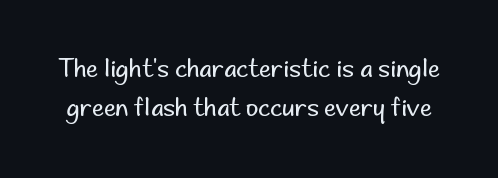
Words float on clear page, feet unadorned. No italicization has been applied; the sample stays upright. The line texture is even and compact thanks to regular tracking. Regular leading. The typeface has the unassuming heft of standard copy or less.
